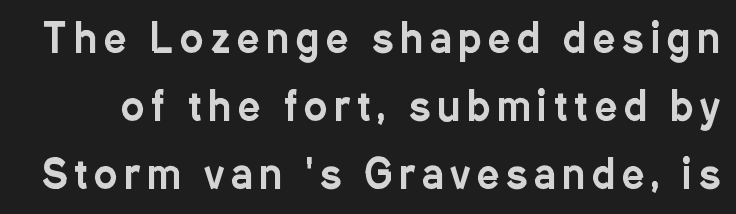
Q: Is the text italic (slanted)? A: No, it is upright.
Q: Is the typeface a serif or a sans-serif typeface? A: Sans-serif.
Q: Is the text underlined? A: No.
Q: Width (condensed, normal, or wide)? A: Condensed.
Q: Stroke contrast? A: Low.
Q: x-height? A: Medium.
Q: Monospaced? A: No.
